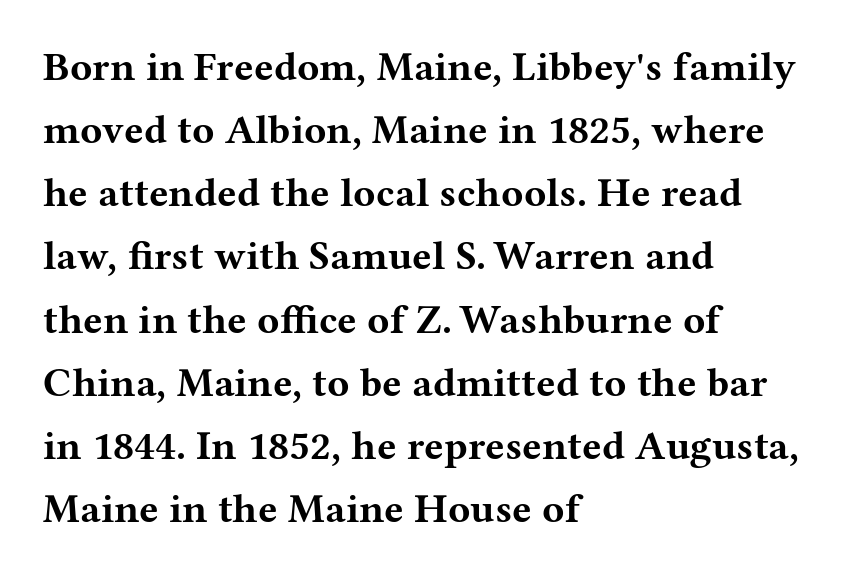
Q: Is the text bold? A: Yes.
Q: Is the text italic (slanted)? A: No, it is upright.
Q: Is the typeface a serif or a sans-serif typeface? A: Serif.
Q: Is the text underlined? A: No.
Q: How is the paragraph aligned? A: Left-aligned.
Q: Is the spacing between letters normal or unusually wide? A: Normal.
Q: Is the spacing between lines tight, normal or loose? A: Normal.
Q: Width (condensed, normal, or wide)? A: Wide.
Q: Stroke contrast? A: Medium.
Q: x-height? A: Medium.
Q: Monospaced? A: No.
